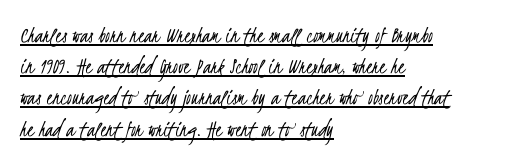
The image shows 24 px text type; set left-aligned, normal line spacing (1.3x), normal letter spacing, underlined.
